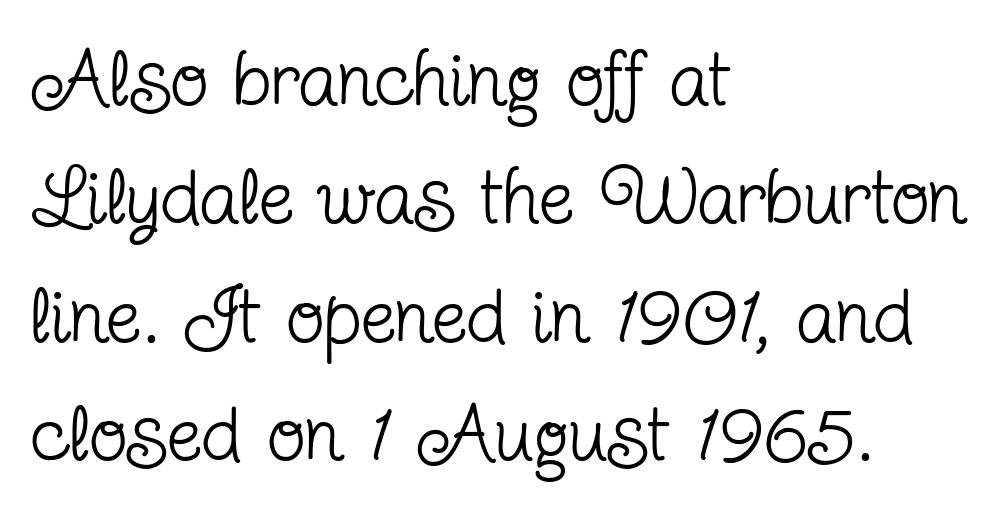
{"serif": "yes", "italic": "no", "bold": "no", "weight": "regular", "width": "condensed", "stroke_contrast": "low", "x_height": "medium", "monospaced": "no", "underline": "no", "align": "left", "line_spacing": "normal", "line_spacing_ratio": 1.5, "letter_spacing": "normal", "letter_spacing_em": 0.0, "glyph_px": 79}
